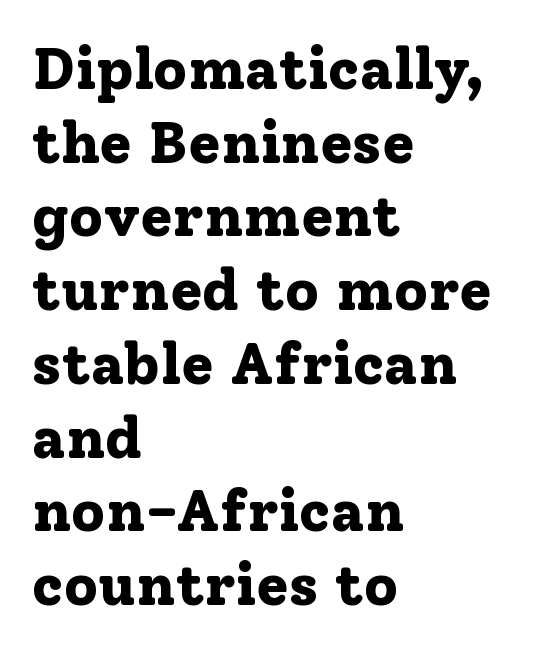
Q: Is the text bold? A: Yes.
Q: Is the text italic (slanted)? A: No, it is upright.
Q: Is the typeface a serif or a sans-serif typeface? A: Serif.
Q: Is the text underlined? A: No.
Q: How is the paragraph aligned? A: Left-aligned.
Q: Is the spacing between letters normal or unusually wide? A: Normal.
Q: Is the spacing between lines tight, normal or loose? A: Normal.
Q: Width (condensed, normal, or wide)? A: Normal.
Q: Stroke contrast? A: Low.
Q: x-height? A: Medium.
Q: Monospaced? A: No.
